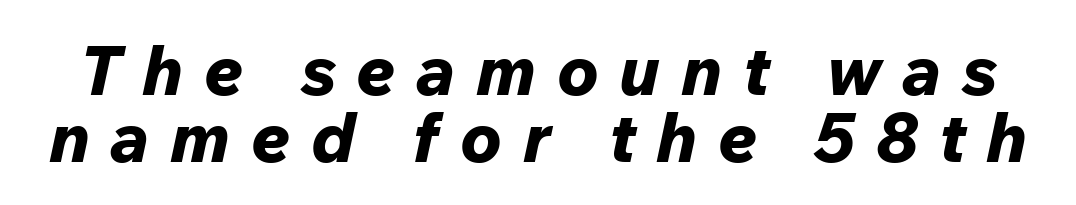
{"italic": "yes", "lean": "right", "slant_degrees": 12, "bold": "yes", "weight": "bold", "width": "normal", "stroke_contrast": "low", "x_height": "medium", "monospaced": "no", "underline": "no", "line_spacing": "tight", "line_spacing_ratio": 0.97, "letter_spacing": "wide", "letter_spacing_em": 0.3, "glyph_px": 69}
